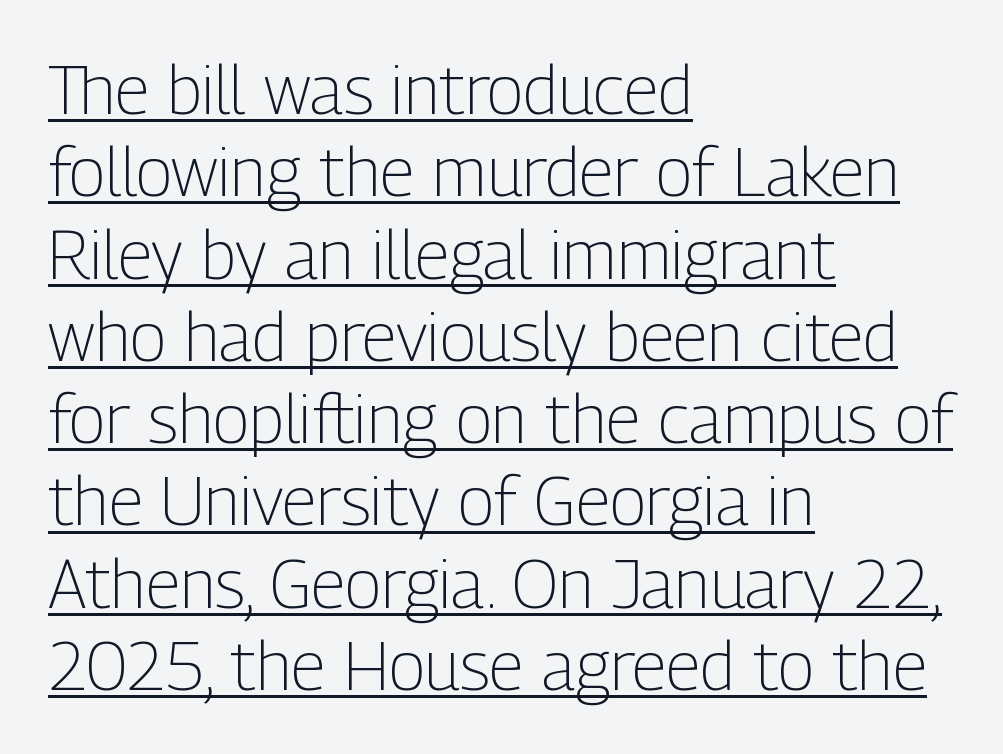
The image shows 68 px light, condensed sans-serif type, upright; set left-aligned, line spacing 1.21x, normal letter spacing, underlined; low stroke contrast and a medium x-height.
